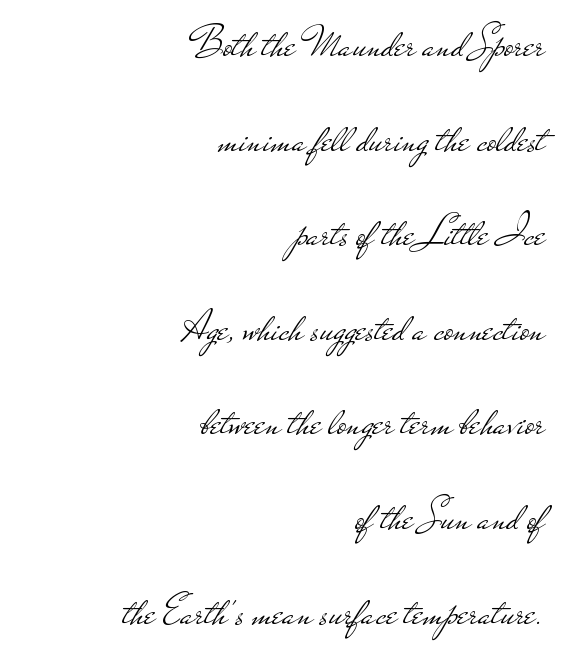
Q: Is the text bold? A: No.
Q: Is the text italic (slanted)? A: Yes.
Q: Is the typeface a serif or a sans-serif typeface? A: Sans-serif.
Q: Is the text underlined? A: No.
Q: How is the paragraph aligned? A: Right-aligned.
Q: Is the spacing between letters normal or unusually wide? A: Normal.
Q: Is the spacing between lines tight, normal or loose? A: Loose.
Q: Width (condensed, normal, or wide)? A: Wide.
Q: Stroke contrast? A: Low.
Q: x-height? A: Small.
Q: Monospaced? A: No.
